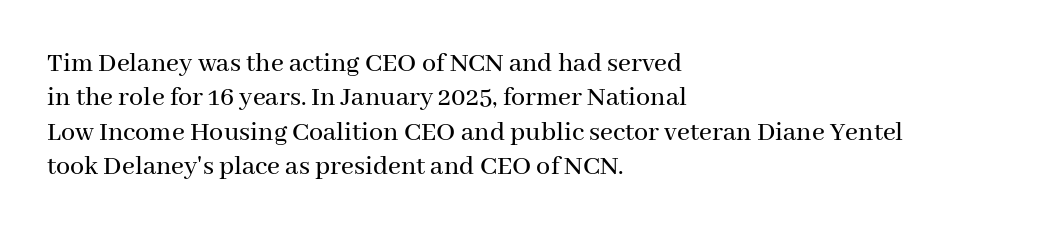
Q: Is the text italic (slanted)? A: No, it is upright.
Q: Is the typeface a serif or a sans-serif typeface? A: Serif.
Q: Is the text underlined? A: No.
Q: How is the paragraph aligned? A: Left-aligned.
Q: Is the spacing between letters normal or unusually wide? A: Normal.
Q: Width (condensed, normal, or wide)? A: Normal.
Q: Stroke contrast? A: Medium.
Q: x-height? A: Medium.
Q: Monospaced? A: No.
